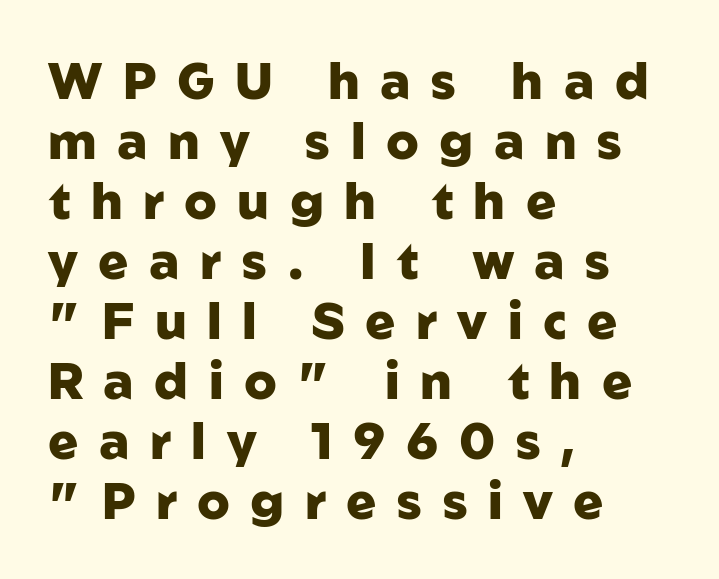
Q: Is the text bold? A: Yes.
Q: Is the text italic (slanted)? A: No, it is upright.
Q: Is the typeface a serif or a sans-serif typeface? A: Sans-serif.
Q: Is the text underlined? A: No.
Q: How is the paragraph aligned? A: Left-aligned.
Q: Is the spacing between letters normal or unusually wide? A: Unusually wide.
Q: Width (condensed, normal, or wide)? A: Normal.
Q: Stroke contrast? A: Low.
Q: x-height? A: Medium.
Q: Monospaced? A: No.
